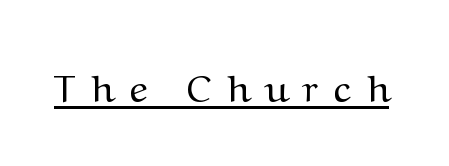
The image shows 39 px regular-weight serif type, upright; set unusually wide letter spacing (+0.44 em), underlined; medium stroke contrast and a medium x-height.
